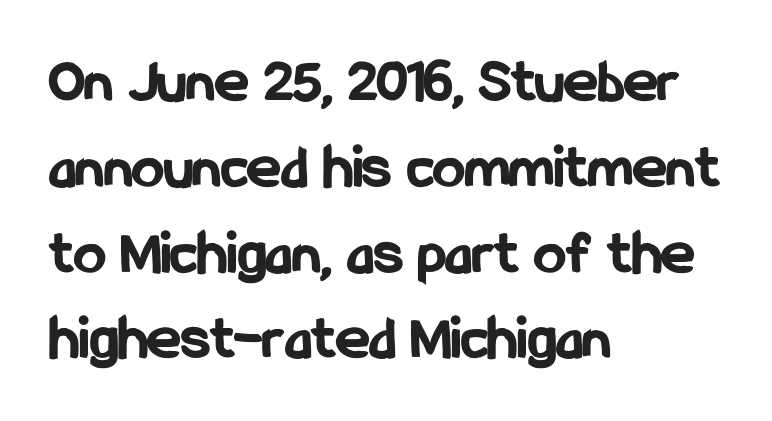
{"serif": "no", "italic": "no", "bold": "yes", "weight": "bold", "width": "condensed", "stroke_contrast": "low", "x_height": "medium", "monospaced": "no", "underline": "no", "align": "left", "line_spacing": "normal", "line_spacing_ratio": 1.34, "letter_spacing": "normal", "letter_spacing_em": 0.0, "glyph_px": 64}
